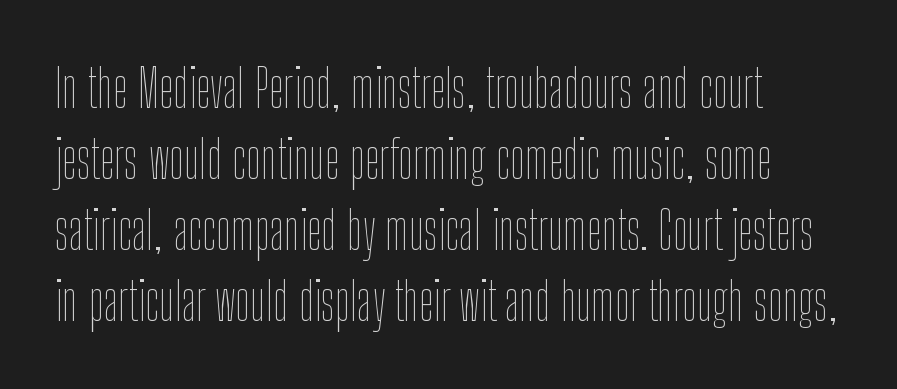
Q: Is the text bold? A: No.
Q: Is the text italic (slanted)? A: No, it is upright.
Q: Is the text underlined? A: No.
Q: How is the paragraph aligned? A: Left-aligned.
Q: Is the spacing between letters normal or unusually wide? A: Normal.
Q: Is the spacing between lines tight, normal or loose? A: Normal.
Q: Width (condensed, normal, or wide)? A: Condensed.
Q: Stroke contrast? A: Low.
Q: x-height? A: Medium.
Q: Monospaced? A: No.
